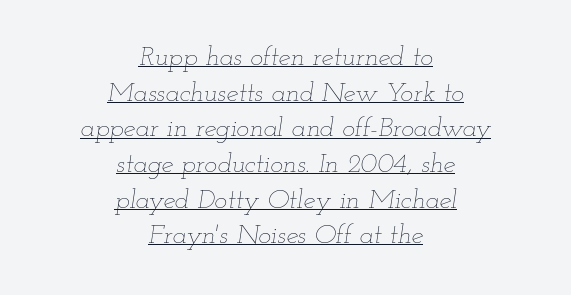
{"italic": "yes", "lean": "right", "slant_degrees": 12, "bold": "no", "underline": "yes", "align": "center", "line_spacing": "normal", "line_spacing_ratio": 1.32, "letter_spacing": "normal", "letter_spacing_em": 0.0, "glyph_px": 27}
